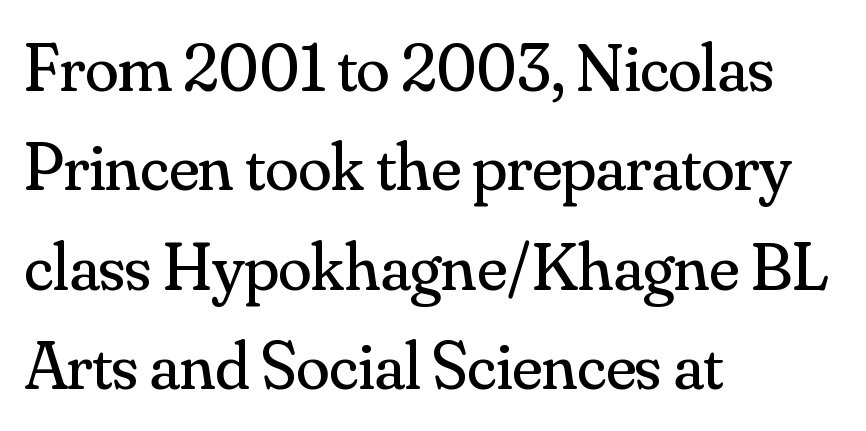
{"serif": "yes", "italic": "no", "bold": "no", "weight": "regular", "width": "normal", "stroke_contrast": "medium", "x_height": "small", "monospaced": "no", "underline": "no", "align": "left", "line_spacing": "normal", "line_spacing_ratio": 1.46, "letter_spacing": "normal", "letter_spacing_em": 0.0, "glyph_px": 68}
